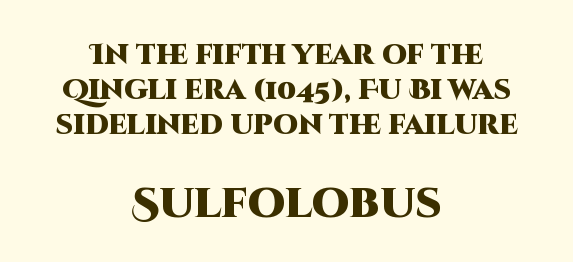
{"serif": "no", "italic": "no", "bold": "yes", "weight": "heavy", "width": "normal", "stroke_contrast": "high", "x_height": "large", "monospaced": "no", "underline": "no", "align": "center", "line_spacing": "normal", "line_spacing_ratio": 1.25, "letter_spacing": "normal", "letter_spacing_em": 0.0, "larger_block": "second", "size_ratio": 1.5, "glyph_px": 42}
